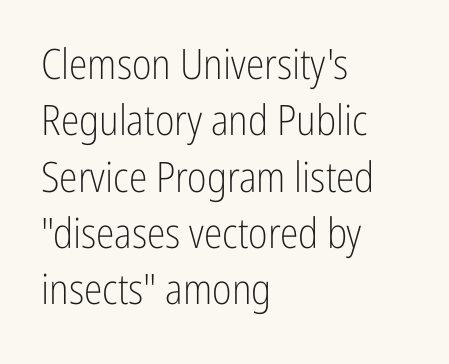
Q: Is the text bold? A: No.
Q: Is the text italic (slanted)? A: No, it is upright.
Q: Is the typeface a serif or a sans-serif typeface? A: Sans-serif.
Q: Is the text underlined? A: No.
Q: How is the paragraph aligned? A: Left-aligned.
Q: Is the spacing between letters normal or unusually wide? A: Normal.
Q: Is the spacing between lines tight, normal or loose? A: Normal.
Q: Width (condensed, normal, or wide)? A: Condensed.
Q: Stroke contrast? A: Low.
Q: x-height? A: Medium.
Q: Monospaced? A: No.
